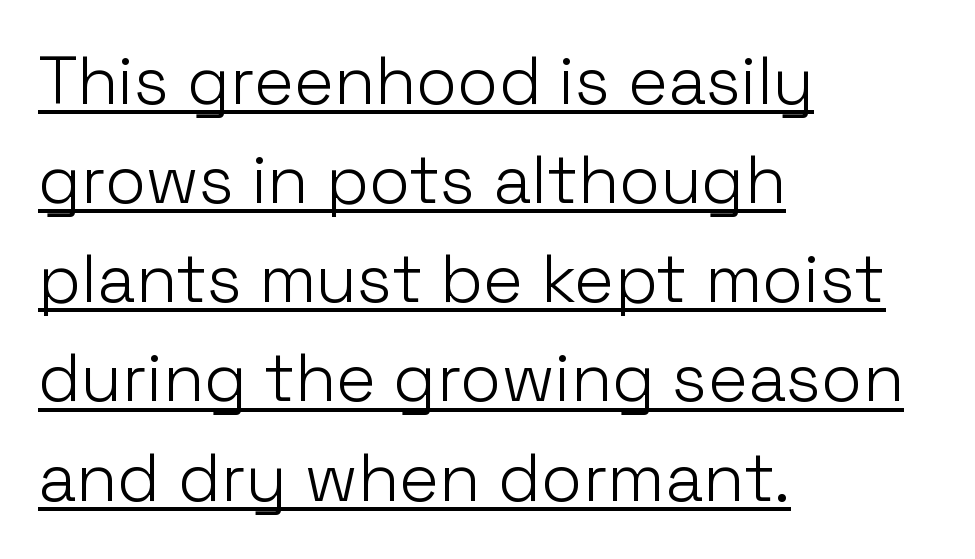
The image shows 67 px light sans-serif type, upright; set left-aligned, normal line spacing (1.48x), normal letter spacing, underlined; low stroke contrast and a medium x-height.
